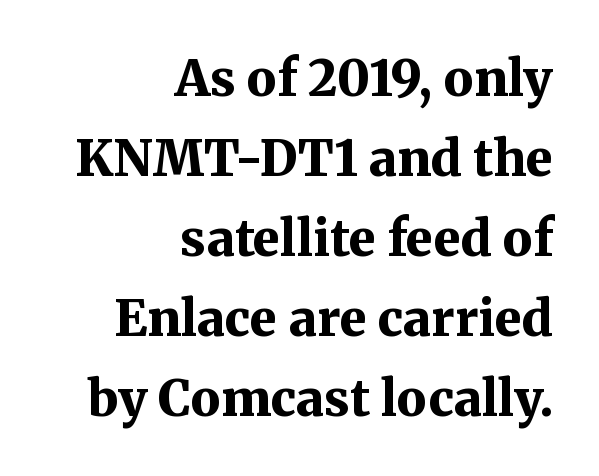
{"serif": "yes", "italic": "no", "bold": "yes", "weight": "bold", "width": "normal", "stroke_contrast": "medium", "x_height": "medium", "monospaced": "no", "underline": "no", "align": "right", "line_spacing": "normal", "line_spacing_ratio": 1.6, "letter_spacing": "normal", "letter_spacing_em": 0.0, "glyph_px": 50}
